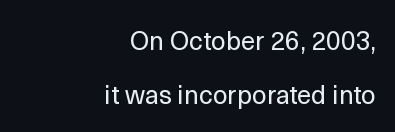
Q: Is the text bold? A: No.
Q: Is the text italic (slanted)? A: No, it is upright.
Q: Is the text underlined? A: No.
Q: How is the paragraph aligned? A: Right-aligned.
Q: Is the spacing between letters normal or unusually wide? A: Normal.
Q: Is the spacing between lines tight, normal or loose? A: Loose.
